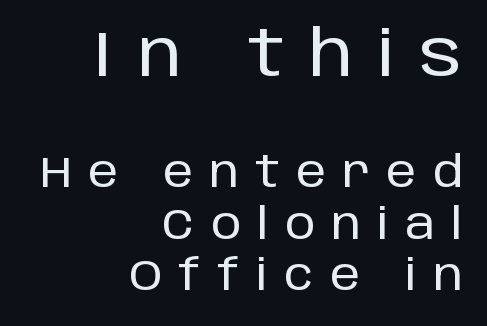
The image shows 64 px sans-serif type, upright; set right-aligned, line spacing 1.19x, unusually wide letter spacing (+0.38 em), not underlined; the first (top) block is 1.49x larger; low stroke contrast and a large x-height.
